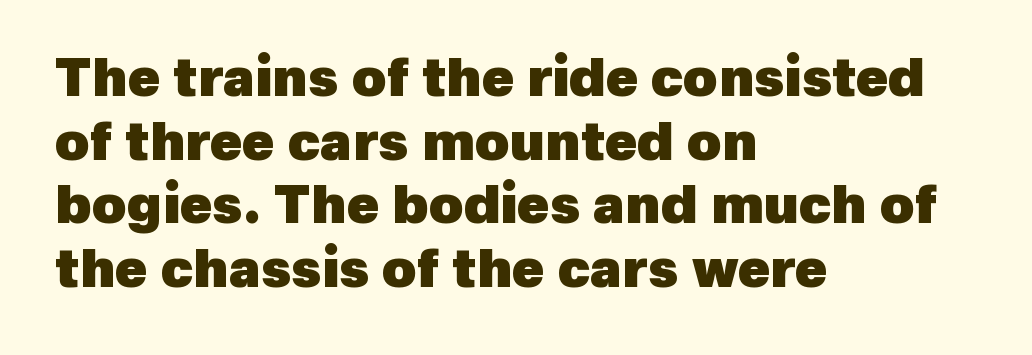
What weight is shown? A full bold with thick strokes. The face used here is a sans, in the tradition of grotesques and geometrics. The face used here is proportionally spaced, like ordinary book or web type. Each row of text sits above clean, open space. Students, note that the glyphs here touch the page at normal intervals.
